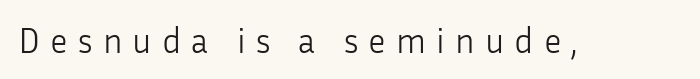
The image shows 35 px light sans-serif type, upright; set unusually wide letter spacing (+0.29 em), not underlined; low stroke contrast and a medium x-height.
